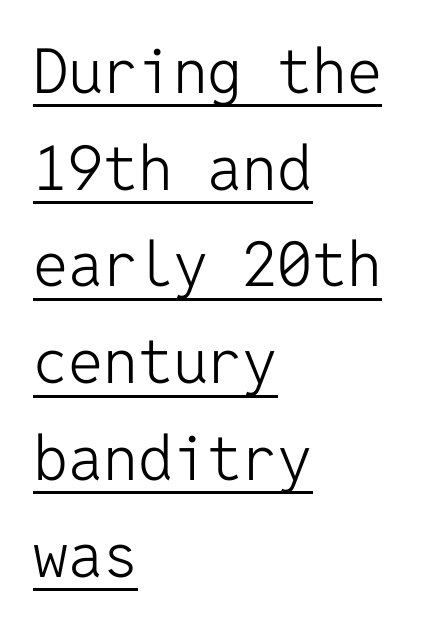
Q: Is the text bold? A: No.
Q: Is the text italic (slanted)? A: No, it is upright.
Q: Is the typeface a serif or a sans-serif typeface? A: Sans-serif.
Q: Is the text underlined? A: Yes.
Q: How is the paragraph aligned? A: Left-aligned.
Q: Is the spacing between letters normal or unusually wide? A: Normal.
Q: Is the spacing between lines tight, normal or loose? A: Normal.
Q: Width (condensed, normal, or wide)? A: Normal.
Q: Stroke contrast? A: Low.
Q: x-height? A: Medium.
Q: Monospaced? A: Yes.
